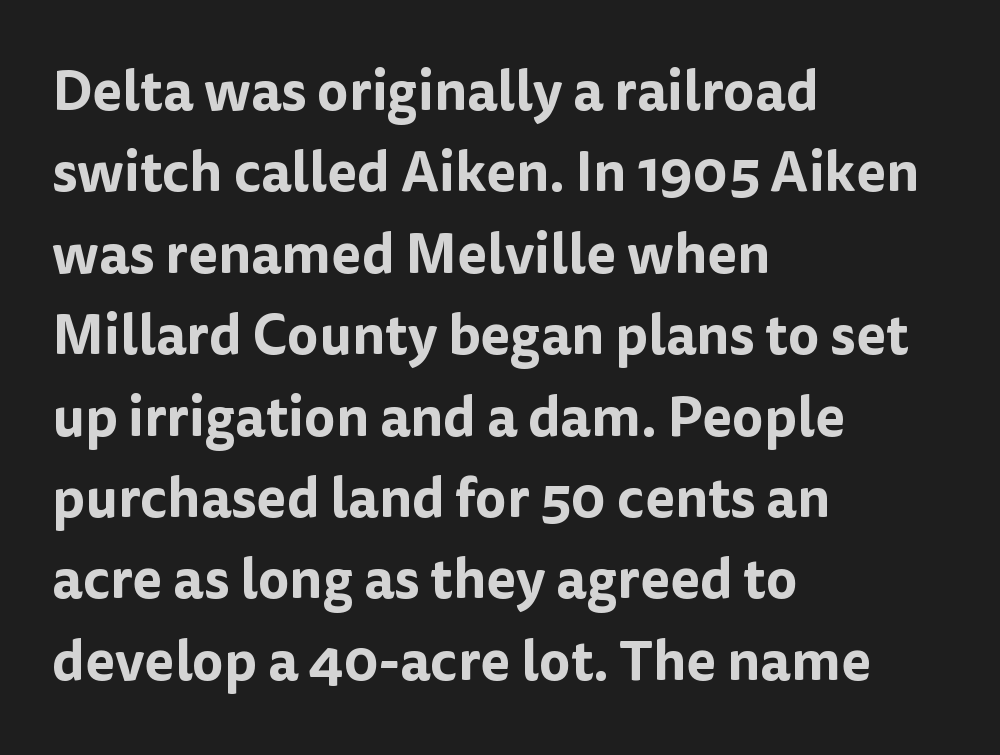
The image shows 55 px sans-serif type, upright; set left-aligned, normal line spacing (1.48x), normal letter spacing, not underlined; low stroke contrast and a medium x-height.
